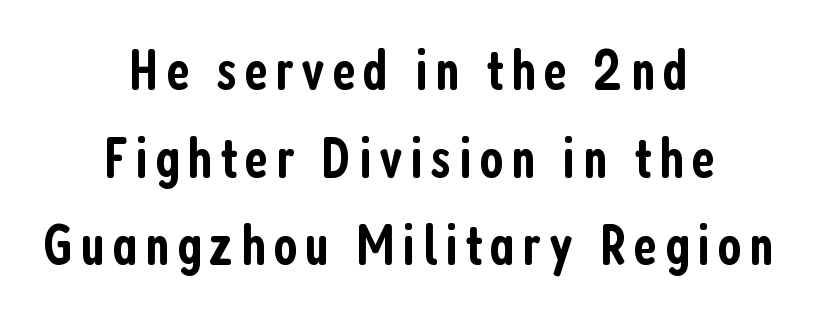
The image shows 58 px semibold, condensed sans-serif type, upright; set centered, normal line spacing (1.51x), not underlined; low stroke contrast and a medium x-height.
